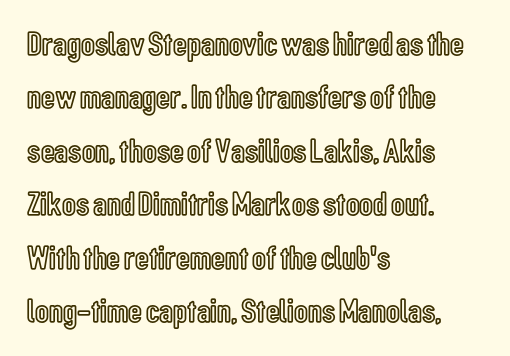
Q: Is the text italic (slanted)? A: No, it is upright.
Q: Is the text underlined? A: No.
Q: How is the paragraph aligned? A: Left-aligned.
Q: Is the spacing between letters normal or unusually wide? A: Normal.
Q: Is the spacing between lines tight, normal or loose? A: Normal.
Q: Width (condensed, normal, or wide)? A: Condensed.
Q: x-height? A: Medium.
Q: Monospaced? A: No.
